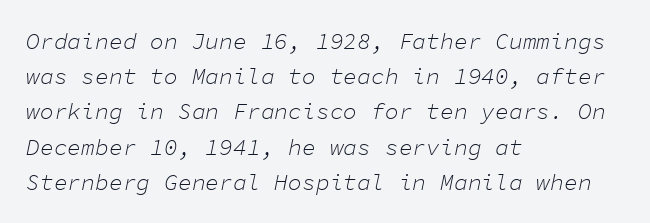
The image shows 23 px text type, italic (leaning right); set left-aligned, normal line spacing (1.53x), normal letter spacing, not underlined.
